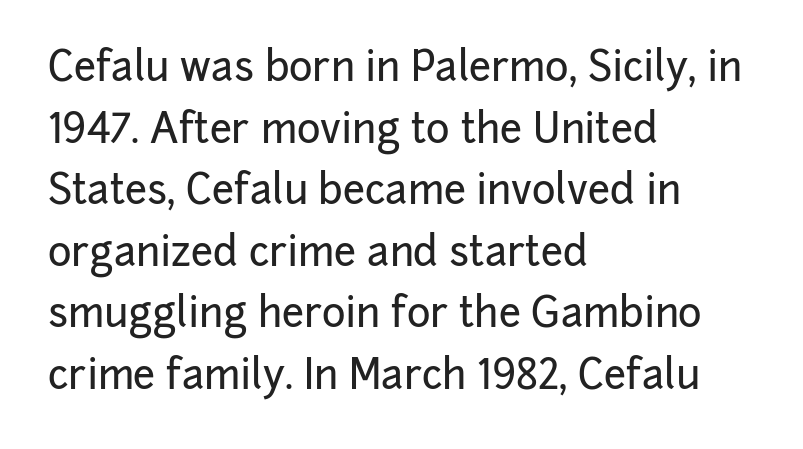
{"serif": "no", "italic": "no", "width": "normal", "stroke_contrast": "low", "x_height": "medium", "monospaced": "no", "underline": "no", "align": "left", "line_spacing": "normal", "line_spacing_ratio": 1.54, "letter_spacing": "normal", "letter_spacing_em": 0.0, "glyph_px": 40}
